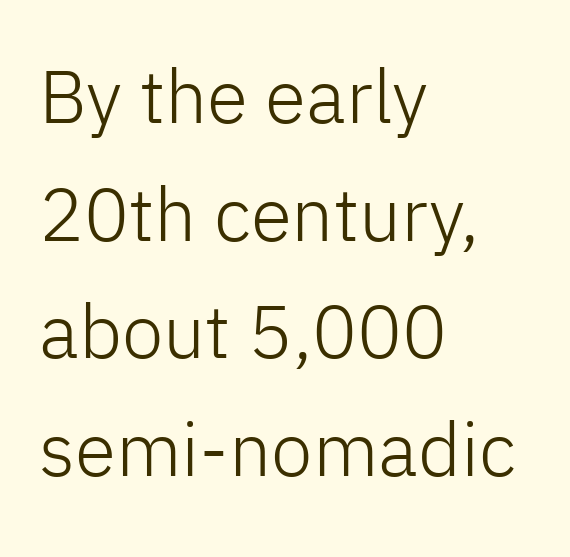
The image shows 75 px light sans-serif type, upright; set left-aligned, normal line spacing (1.57x), normal letter spacing, not underlined; low stroke contrast and a medium x-height.
